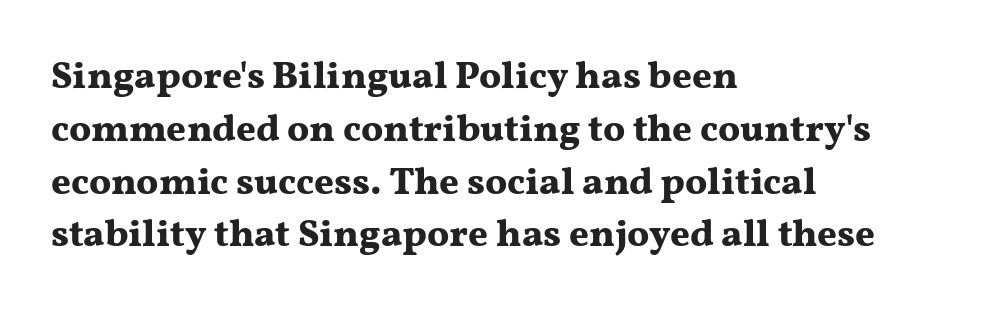
The image shows 38 px bold, wide serif type, upright; set left-aligned, normal line spacing (1.39x), normal letter spacing, not underlined; medium stroke contrast and a medium x-height.
